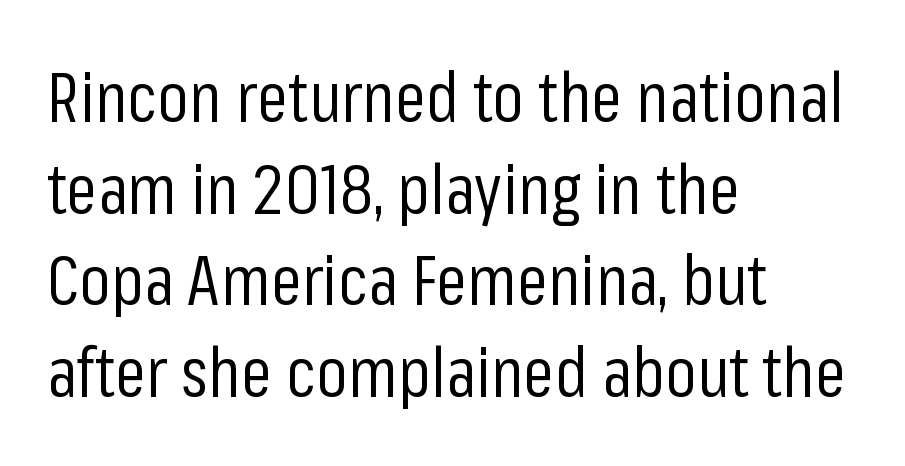
{"serif": "no", "italic": "no", "bold": "no", "weight": "regular", "width": "condensed", "stroke_contrast": "low", "x_height": "medium", "monospaced": "no", "underline": "no", "align": "left", "line_spacing": "normal", "line_spacing_ratio": 1.31, "letter_spacing": "normal", "letter_spacing_em": 0.0, "glyph_px": 70}
